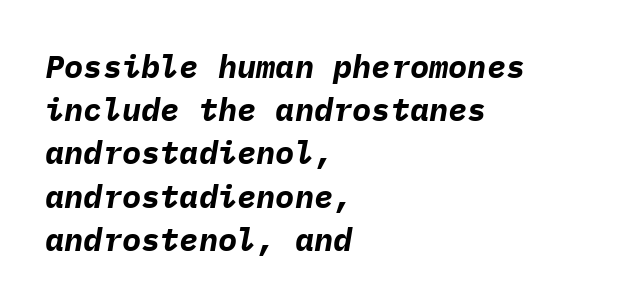
{"italic": "yes", "lean": "right", "slant_degrees": 9, "bold": "yes", "weight": "bold", "width": "normal", "stroke_contrast": "low", "x_height": "medium", "monospaced": "yes", "underline": "no", "align": "left", "line_spacing": "normal", "line_spacing_ratio": 1.35, "letter_spacing": "normal", "letter_spacing_em": 0.0, "glyph_px": 32}
